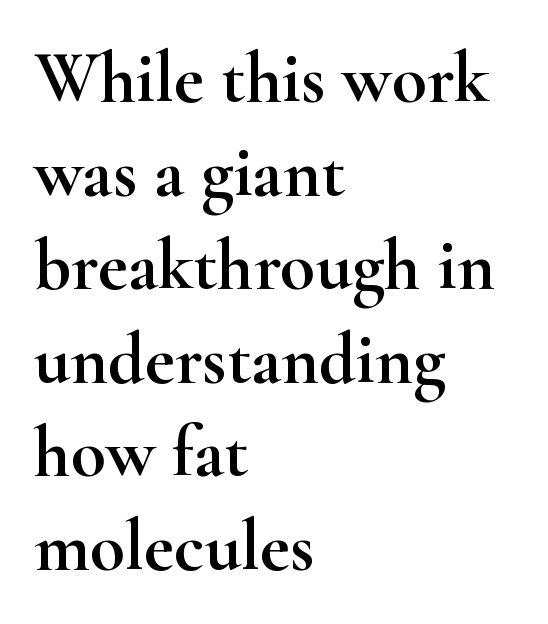
Nope, not italic — everything's standing straight. Each new line begins a customary step beneath the previous one. The passage shown is typed in a proportional face where columns would drift. This sample is left-justified, so line endings fall wherever the words run out.
